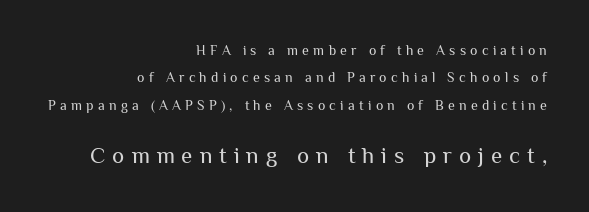
{"italic": "no", "bold": "no", "underline": "no", "align": "right", "line_spacing": "loose", "line_spacing_ratio": 1.95, "letter_spacing": "wide", "letter_spacing_em": 0.3, "larger_block": "second", "size_ratio": 1.64, "glyph_px": 23}
